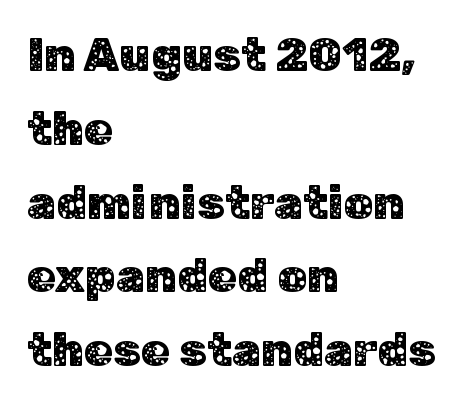
Posture: upright roman. A typesetter would call this proportional, since set widths differ per character. Each row of text sits above clean, open space. The font family rendered here belongs to the sans-serif group. Here the glyphs are tracked normally, forming tight word shapes. Interline gaps are of average width in this sample.
